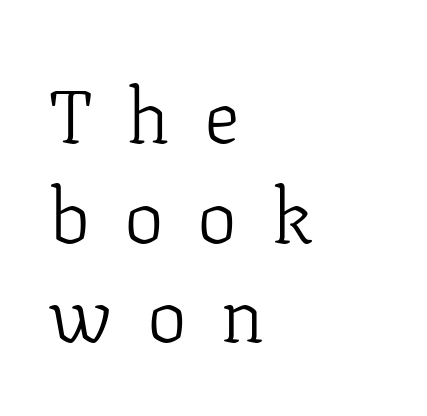
The image shows 75 px light serif type, upright; set left-aligned, normal line spacing (1.33x), unusually wide letter spacing (+0.45 em), not underlined; low stroke contrast and a medium x-height.
